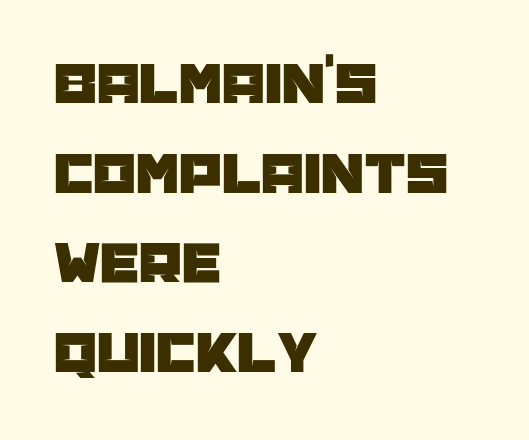
The image shows 61 px sans-serif type, upright; set left-aligned, normal line spacing (1.47x), normal letter spacing, not underlined; low stroke contrast and a large x-height.
